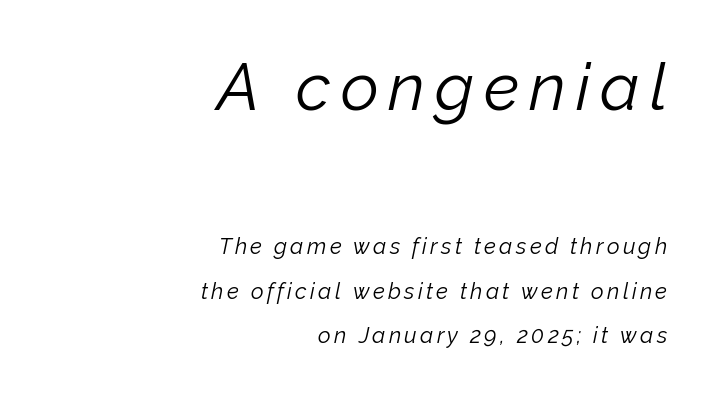
Q: Is the text bold? A: No.
Q: Is the text italic (slanted)? A: Yes, it leans right by about 12 degrees.
Q: Is the text underlined? A: No.
Q: How is the paragraph aligned? A: Right-aligned.
Q: Is the spacing between lines tight, normal or loose? A: Loose.
Q: Which block of text is set in a larger size, the first (top) or the second (bottom)? A: The first (top) one.
Q: Width (condensed, normal, or wide)? A: Normal.
Q: Stroke contrast? A: Low.
Q: x-height? A: Medium.
Q: Monospaced? A: No.
